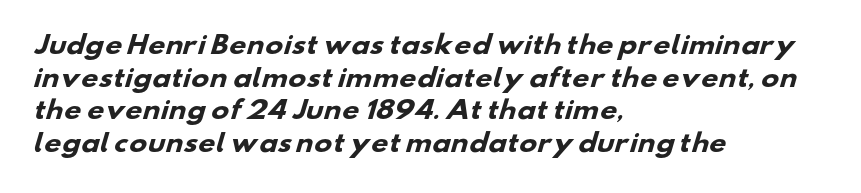
The rag falls on the right side of this text block. The space directly below the letters is spotless. The type is set solid horizontally, with unmodified tracking. Heft: maximum for text — a bold. One glance says typical: line gaps are just what's usual.
